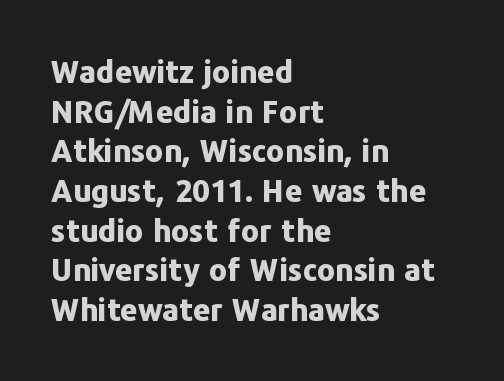
Q: Is the text bold? A: Yes.
Q: Is the text italic (slanted)? A: No, it is upright.
Q: Is the typeface a serif or a sans-serif typeface? A: Sans-serif.
Q: Is the text underlined? A: No.
Q: How is the paragraph aligned? A: Left-aligned.
Q: Is the spacing between letters normal or unusually wide? A: Normal.
Q: Is the spacing between lines tight, normal or loose? A: Normal.
Q: Width (condensed, normal, or wide)? A: Normal.
Q: Stroke contrast? A: Low.
Q: x-height? A: Medium.
Q: Monospaced? A: No.
